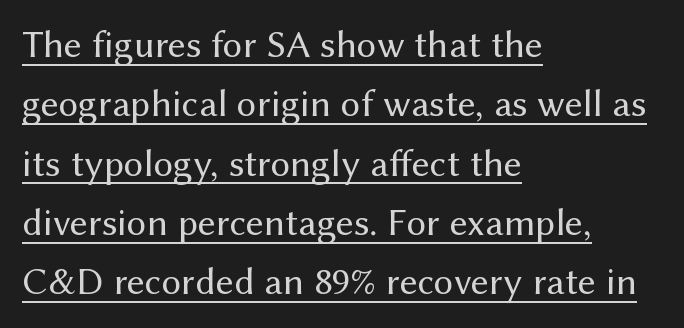
Q: Is the text bold? A: No.
Q: Is the text italic (slanted)? A: No, it is upright.
Q: Is the typeface a serif or a sans-serif typeface? A: Sans-serif.
Q: Is the text underlined? A: Yes.
Q: How is the paragraph aligned? A: Left-aligned.
Q: Is the spacing between letters normal or unusually wide? A: Normal.
Q: Is the spacing between lines tight, normal or loose? A: Normal.
Q: Width (condensed, normal, or wide)? A: Normal.
Q: Stroke contrast? A: Medium.
Q: x-height? A: Medium.
Q: Monospaced? A: No.
